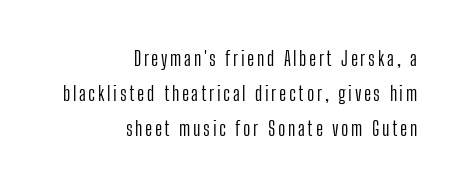
Q: Is the text bold? A: No.
Q: Is the text italic (slanted)? A: No, it is upright.
Q: Is the text underlined? A: No.
Q: How is the paragraph aligned? A: Right-aligned.
